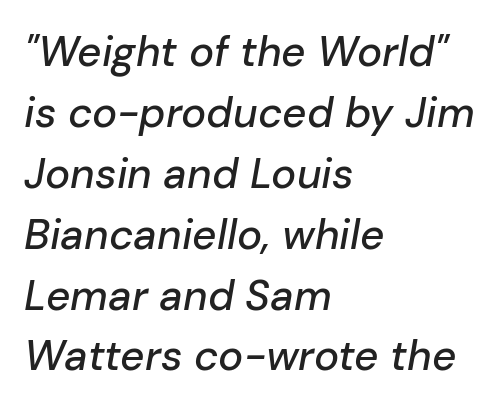
The image shows 42 px text type, italic (leaning right); set left-aligned, normal line spacing (1.45x), normal letter spacing, not underlined; low stroke contrast and a medium x-height.
